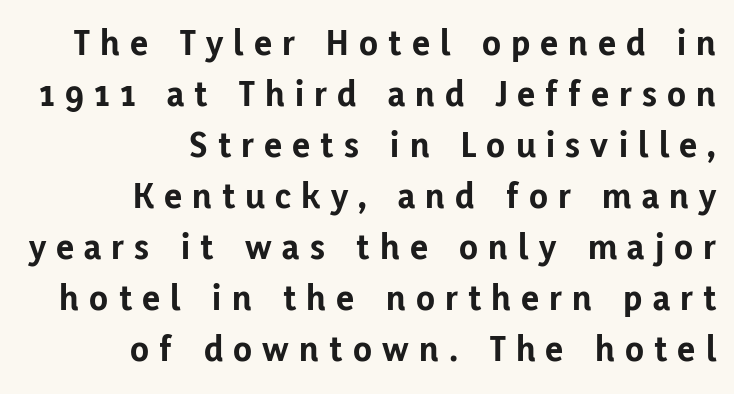
{"serif": "no", "italic": "no", "bold": "yes", "weight": "bold", "width": "normal", "stroke_contrast": "low", "x_height": "medium", "monospaced": "no", "underline": "no", "align": "right", "line_spacing": "normal", "line_spacing_ratio": 1.34, "letter_spacing": "wide", "letter_spacing_em": 0.27, "glyph_px": 38}
